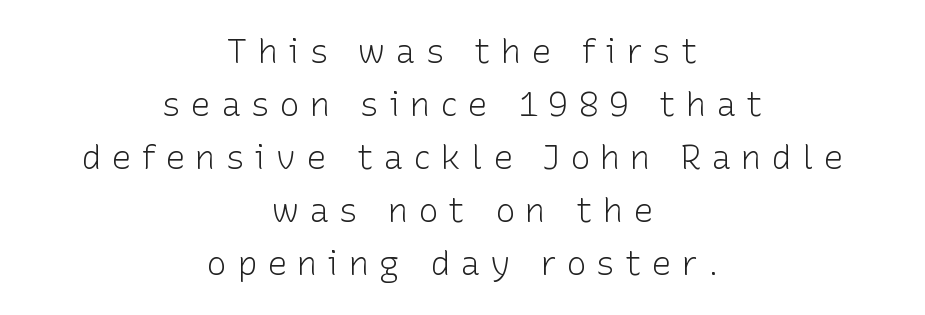
Type style note: lacks serifs. Each stroke keeps to a modest, everyday thickness or less. Style check: upright. Horizontal alignment here is central, giving a formal, balanced look.
